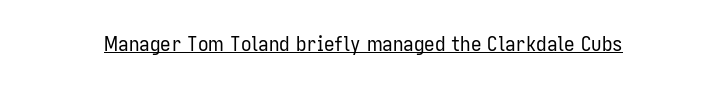
Italic: no, the glyphs are upright roman. You can see a thin bar hugging the bottom of the glyphs. Nothing heavy about these letters — not bold at all. Look at the tracking — it's just the regular setting, nothing added.
